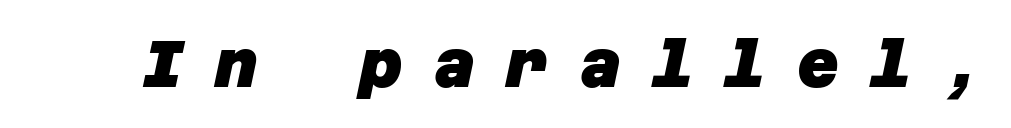
{"serif": "no", "bold": "yes", "weight": "heavy", "width": "normal", "stroke_contrast": "low", "x_height": "large", "underline": "no", "letter_spacing": "wide", "letter_spacing_em": 0.47, "glyph_px": 65}
